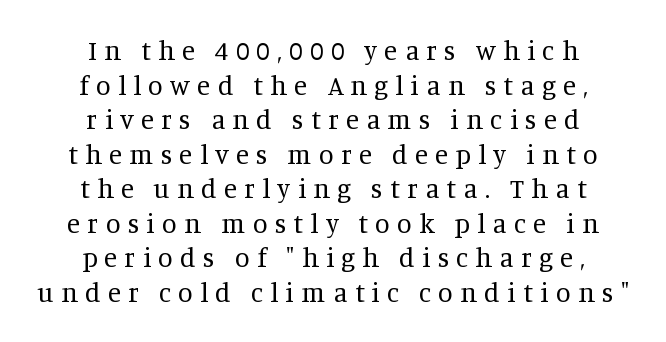
Leftover space on each line is divided equally before and after the words. Ascenders rise straight up at ninety degrees. In terms of leading, this rendering sits right in the middle. Weight: in the light-to-regular range.
